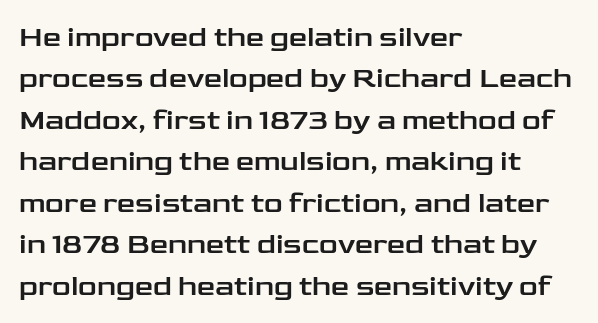
{"serif": "no", "italic": "no", "width": "wide", "stroke_contrast": "low", "x_height": "medium", "monospaced": "no", "underline": "no", "align": "left", "line_spacing": "normal", "line_spacing_ratio": 1.43, "letter_spacing": "normal", "letter_spacing_em": 0.0, "glyph_px": 29}
